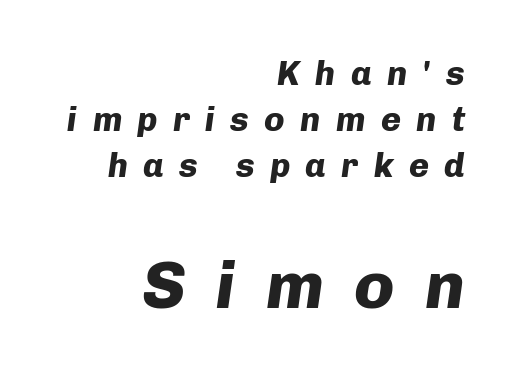
{"italic": "yes", "lean": "right", "slant_degrees": 8, "bold": "yes", "weight": "heavy", "width": "normal", "stroke_contrast": "low", "x_height": "medium", "monospaced": "no", "underline": "no", "align": "right", "line_spacing": "normal", "line_spacing_ratio": 1.36, "letter_spacing": "wide", "letter_spacing_em": 0.45, "larger_block": "second", "size_ratio": 1.97, "glyph_px": 67}
